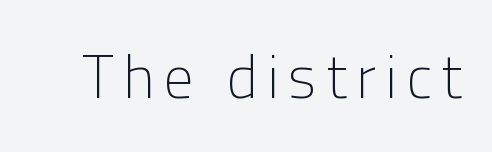
{"serif": "no", "italic": "no", "bold": "no", "weight": "light", "width": "normal", "stroke_contrast": "low", "x_height": "medium", "monospaced": "no", "underline": "no", "glyph_px": 60}
